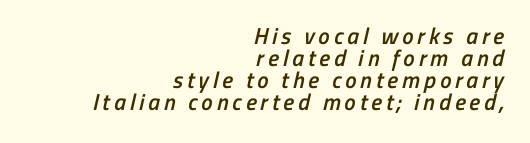
The image shows 23 px text type; set right-aligned, tight line spacing (0.95x), not underlined.
